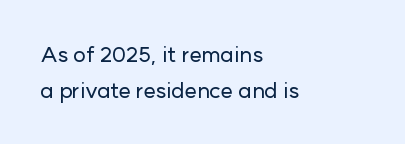
{"italic": "no", "underline": "no", "align": "left", "line_spacing": "normal", "line_spacing_ratio": 1.62, "letter_spacing": "normal", "letter_spacing_em": 0.0, "glyph_px": 22}
